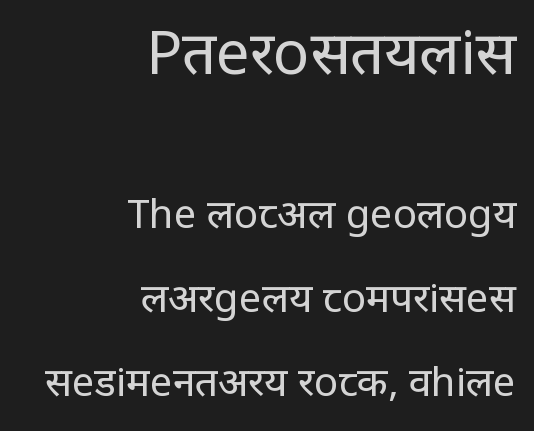
The image shows 60 px regular-weight, condensed sans-serif type, upright; set right-aligned, loose line spacing (2.09x), normal letter spacing, not underlined; the first (top) block is 1.5x larger; low stroke contrast and a large x-height.
